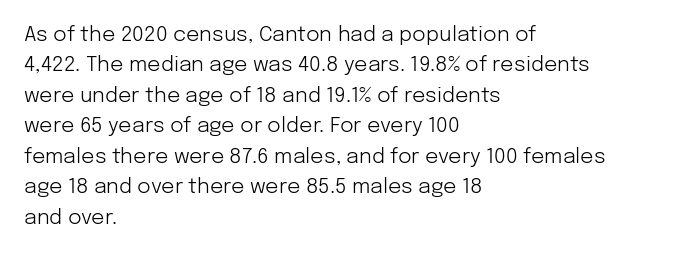
Q: Is the text bold? A: No.
Q: Is the text italic (slanted)? A: No, it is upright.
Q: Is the text underlined? A: No.
Q: How is the paragraph aligned? A: Left-aligned.
Q: Is the spacing between letters normal or unusually wide? A: Normal.
Q: Is the spacing between lines tight, normal or loose? A: Normal.
